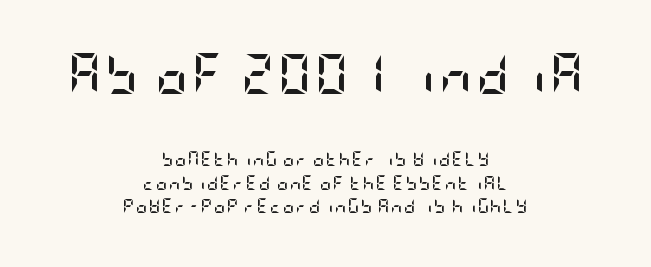
{"serif": "no", "italic": "no", "bold": "yes", "weight": "semibold", "width": "condensed", "stroke_contrast": "low", "x_height": "large", "underline": "no", "align": "center", "line_spacing": "normal", "line_spacing_ratio": 1.66, "larger_block": "first", "size_ratio": 2.86, "glyph_px": 40}
